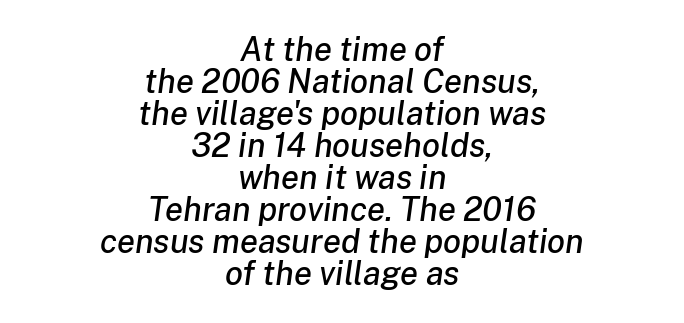
{"italic": "yes", "lean": "right", "slant_degrees": 8, "width": "normal", "stroke_contrast": "low", "x_height": "medium", "monospaced": "no", "underline": "no", "align": "center", "line_spacing": "tight", "line_spacing_ratio": 0.97, "letter_spacing": "normal", "letter_spacing_em": 0.0, "glyph_px": 33}
